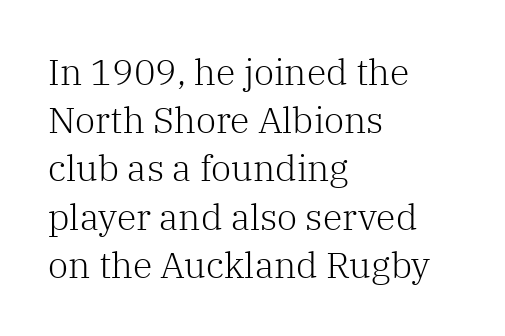
The baseline area is clear. Do the letters lean? They stand straight. Horizontally, the lines are justified to the leading edge only. Stroke terminals: seriffed.
